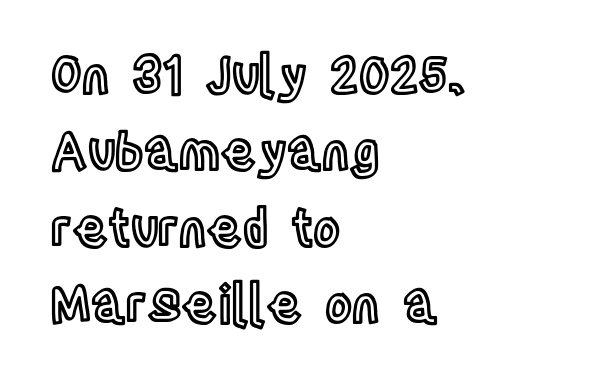
{"italic": "no", "width": "condensed", "x_height": "large", "monospaced": "no", "underline": "no", "align": "left", "line_spacing": "normal", "line_spacing_ratio": 1.5, "letter_spacing": "normal", "letter_spacing_em": 0.0, "glyph_px": 51}
